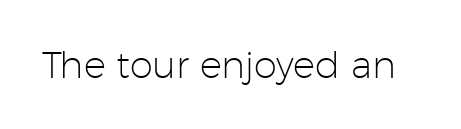
Q: Is the text bold? A: No.
Q: Is the text italic (slanted)? A: No, it is upright.
Q: Is the typeface a serif or a sans-serif typeface? A: Sans-serif.
Q: Is the text underlined? A: No.
Q: Is the spacing between letters normal or unusually wide? A: Normal.
Q: Width (condensed, normal, or wide)? A: Normal.
Q: Stroke contrast? A: Low.
Q: x-height? A: Medium.
Q: Monospaced? A: No.
